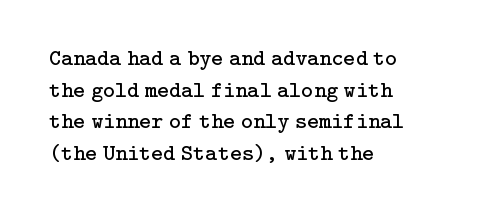
{"italic": "no", "bold": "no", "underline": "no", "align": "left", "line_spacing": "normal", "line_spacing_ratio": 1.38, "letter_spacing": "normal", "letter_spacing_em": 0.0, "glyph_px": 23}
